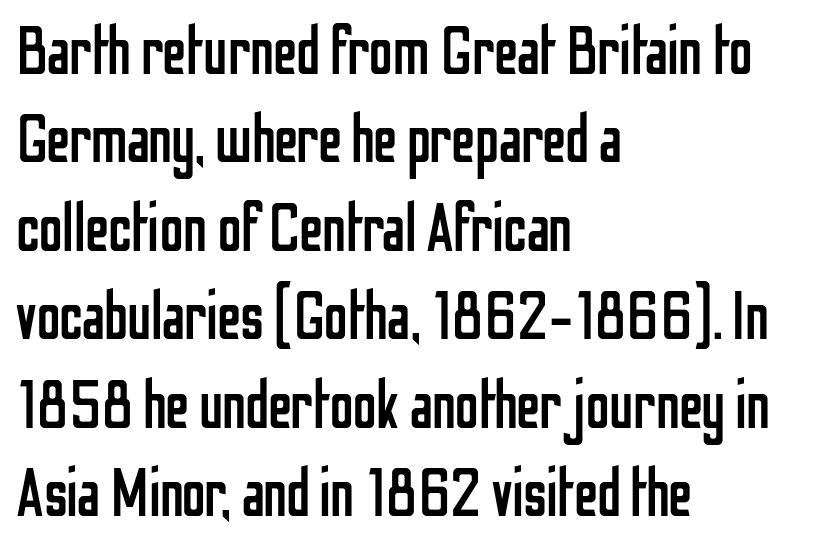
The lines sit at an ordinary, default distance from one another. These lines are rendered in a variable-pitch font. The glyphs are unaccompanied by any horizontal stroke below them. Ink coverage per letter is moderate at most.
